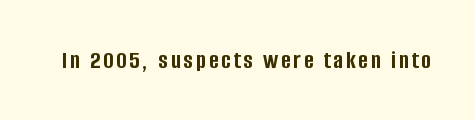
{"italic": "no", "bold": "yes", "underline": "no", "glyph_px": 26}
